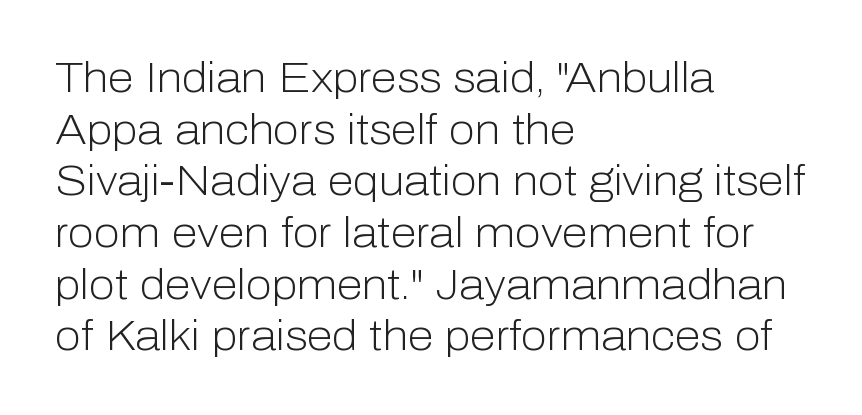
Q: Is the text bold? A: No.
Q: Is the text italic (slanted)? A: No, it is upright.
Q: Is the typeface a serif or a sans-serif typeface? A: Sans-serif.
Q: Is the text underlined? A: No.
Q: How is the paragraph aligned? A: Left-aligned.
Q: Is the spacing between letters normal or unusually wide? A: Normal.
Q: Width (condensed, normal, or wide)? A: Normal.
Q: Stroke contrast? A: Low.
Q: x-height? A: Medium.
Q: Monospaced? A: No.
